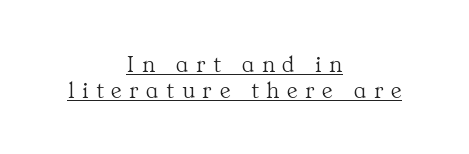
The image shows 24 px text type, upright; set centered, tight line spacing (1.07x), unusually wide letter spacing (+0.33 em), underlined.
